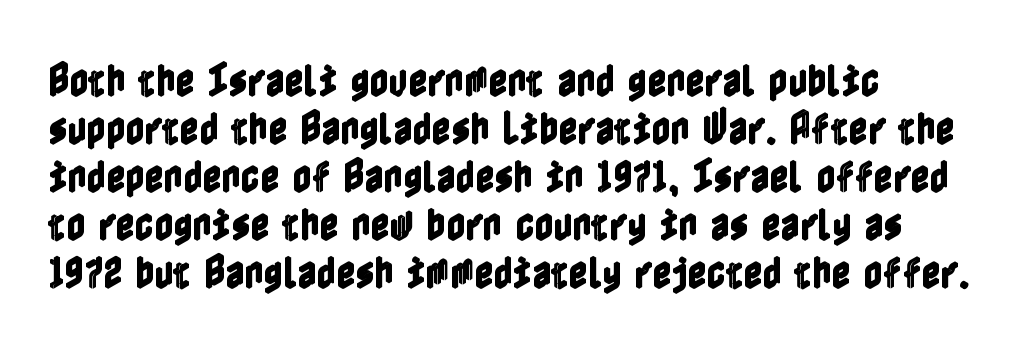
Q: Is the text italic (slanted)? A: No, it is upright.
Q: Is the text underlined? A: No.
Q: Is the spacing between letters normal or unusually wide? A: Normal.
Q: Is the spacing between lines tight, normal or loose? A: Normal.
Q: Width (condensed, normal, or wide)? A: Condensed.
Q: x-height? A: Medium.
